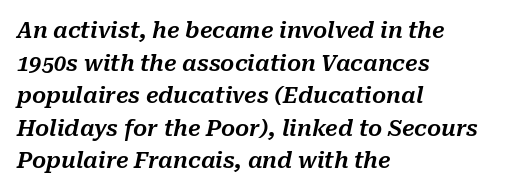
The image shows 22 px text type, italic (leaning right); set left-aligned, normal line spacing (1.48x), normal letter spacing, not underlined.
